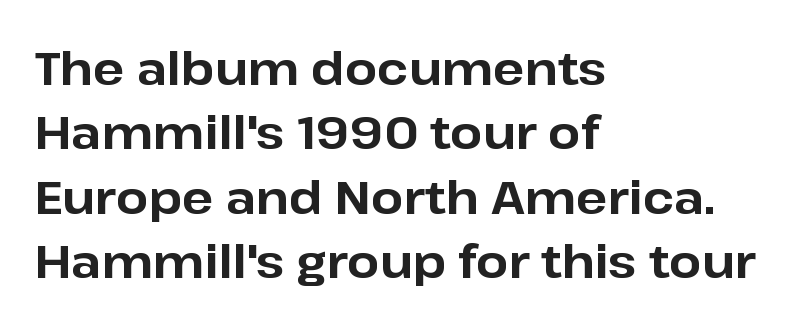
Interline gaps are of average width in this sample. This sample has the flowing, uneven cadence of proportional lettering. Is the type bold? Yes — the strokes are clearly thick and heavy. Grotesque or geometric, the face here clearly has no serifs. A classic flush-left, rag-right setting is used for this passage. Nobody touched the tracking dial on this one.
